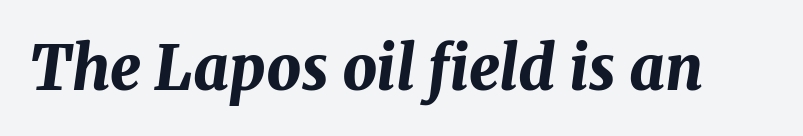
Weight: bold. The glyphs look as if they've been sheared to an angle. The tracking reads as untouched default to a designer's eye. Proportional: the letters do not fall into vertical columns. This rendering features lettering with no underline.
